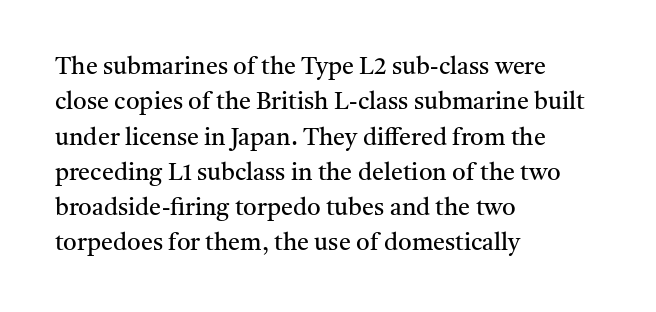
Q: Is the text bold? A: No.
Q: Is the text italic (slanted)? A: No, it is upright.
Q: Is the text underlined? A: No.
Q: How is the paragraph aligned? A: Left-aligned.
Q: Is the spacing between letters normal or unusually wide? A: Normal.
Q: Is the spacing between lines tight, normal or loose? A: Normal.
